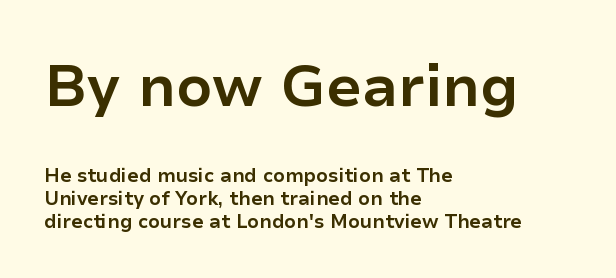
There is no visible air inserted between adjacent glyphs. Note: no serifs on the glyphs. Vertical strokes here are truly vertical. The lines are quadded left.
